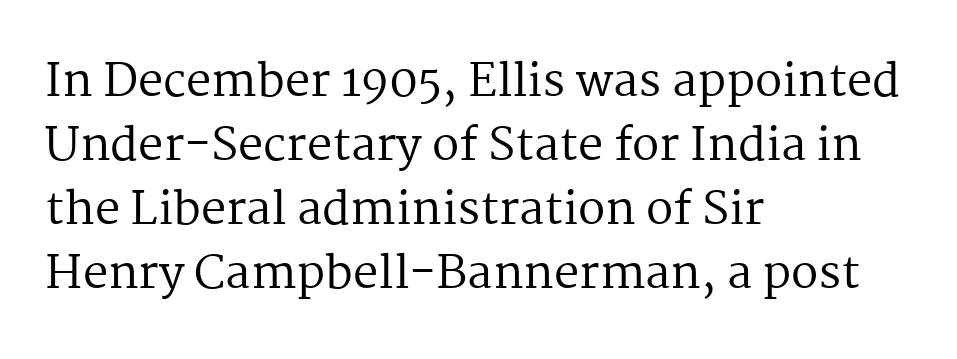
{"serif": "yes", "italic": "no", "bold": "no", "weight": "regular", "width": "normal", "stroke_contrast": "medium", "x_height": "medium", "monospaced": "no", "underline": "no", "align": "left", "line_spacing": "normal", "line_spacing_ratio": 1.42, "letter_spacing": "normal", "letter_spacing_em": 0.0, "glyph_px": 45}
